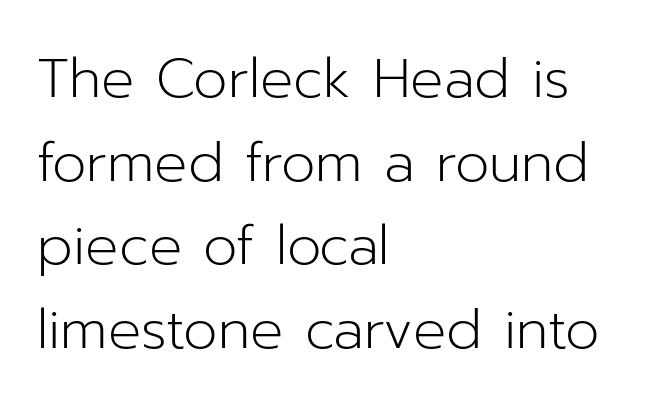
No extra ink here — the face is not bold. In terms of leading, this rendering sits right in the middle. The designer went with a sans here, leaving each stem footless. The lines are quadded left. A typesetter would call this zero additional tracking.
